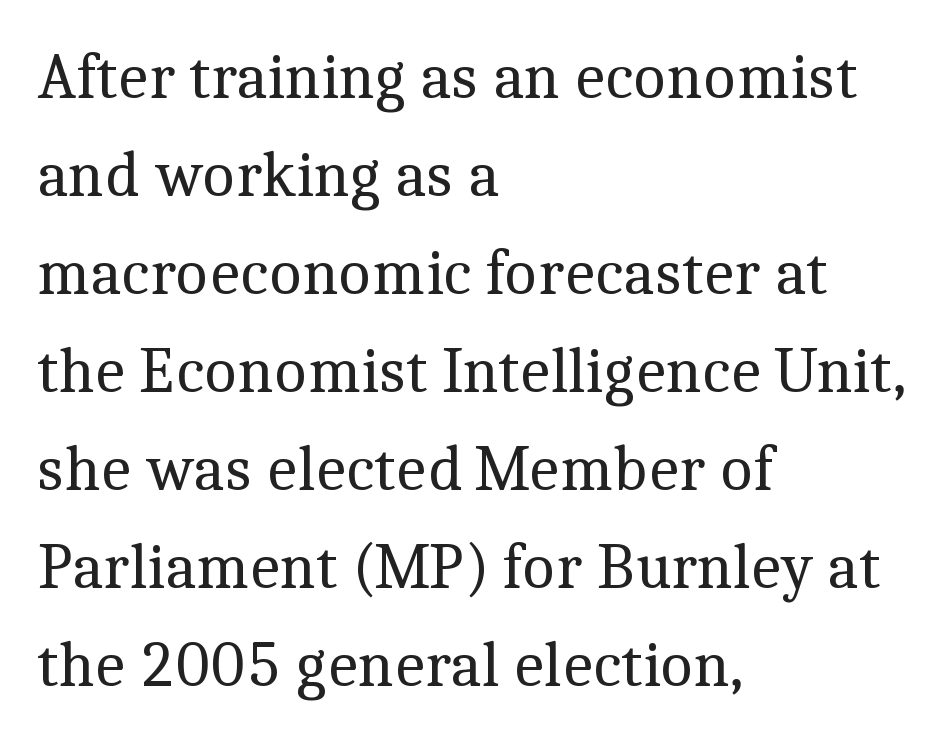
The rendering anchors every line to the left-hand side. There is no visible air inserted between adjacent glyphs. Compared with typical paragraphs, the rows here are spaced about the same. This is roman type, the default non-slanted kind. Heaviness? Minimal to ordinary, like unemphasized prose.
